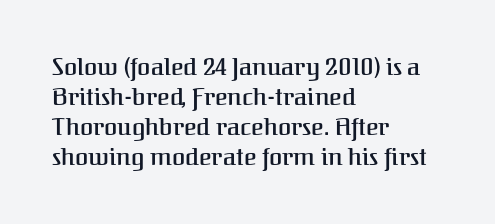
{"italic": "no", "underline": "no", "align": "left", "line_spacing": "normal", "line_spacing_ratio": 1.25, "letter_spacing": "normal", "letter_spacing_em": 0.0, "glyph_px": 24}
